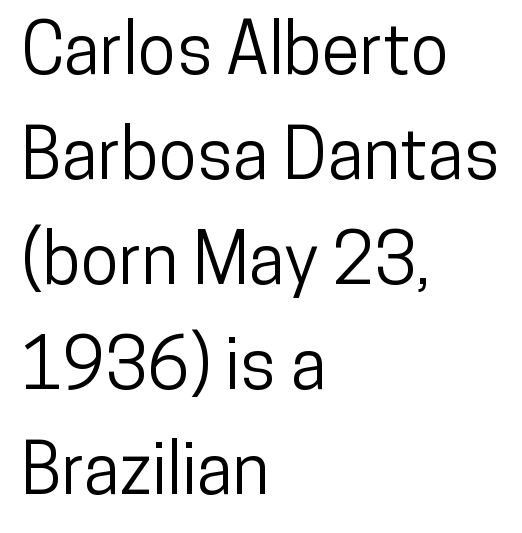
Quick note: underline off. You could not count columns in this text — the font is proportionally spaced. All the whitespace from short lines collects on the right. The passage shown is typeset with a sans-serif family. If you drew a line through each stem, it would be perfectly vertical.
